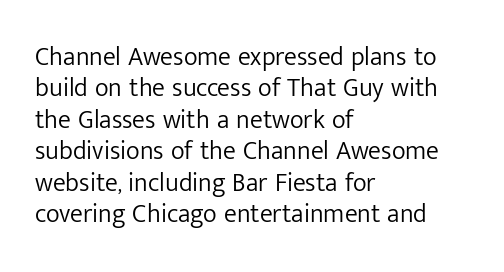
The image shows 26 px text type, upright; set left-aligned, line spacing 1.21x, normal letter spacing, not underlined.
